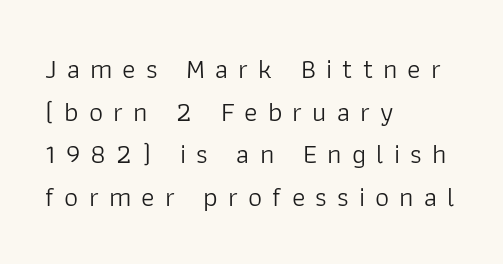
Rows of type keep a routine distance in the vertical direction. Letterform terminals end flat and unadorned throughout the passage. Each row of text sits above clean, open space. A typesetter would call this heavily tracked-out type. Typeset ragged right — the left edge is the straight one. Character widths vary here, with narrow letters taking less room than wide ones.
